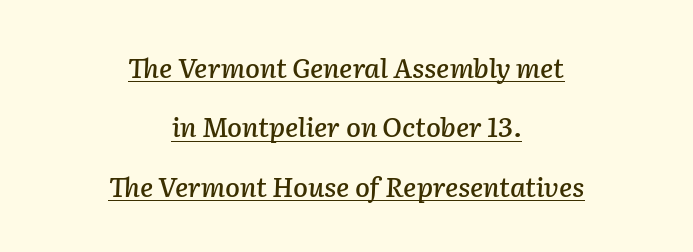
The image shows 27 px text type, italic (leaning right); set centered, loose line spacing (2.2x), normal letter spacing, underlined.
